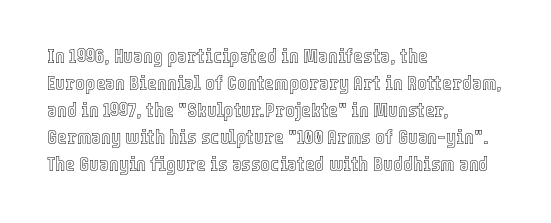
The image shows 21 px text type, upright; set left-aligned, normal line spacing (1.28x), normal letter spacing, not underlined.
